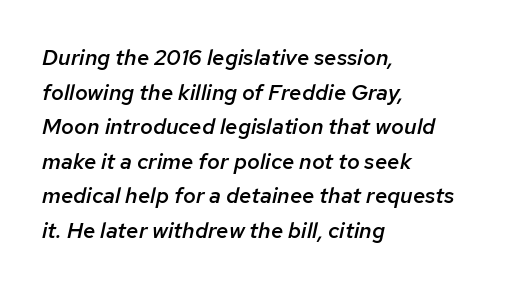
{"italic": "yes", "lean": "right", "slant_degrees": 12, "bold": "semi", "underline": "no", "align": "left", "line_spacing": "normal", "line_spacing_ratio": 1.57, "letter_spacing": "normal", "letter_spacing_em": 0.0, "glyph_px": 22}
